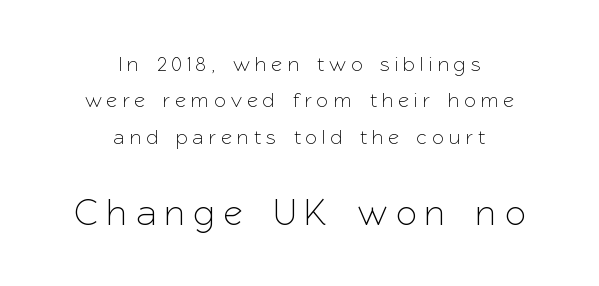
Display-style spreading of the glyphs; the letterfit is very open. Here the designer chose a conventional face with non-uniform glyph widths. Clear beneath every line of the passage. Tall strokes in this sample are plumb rather than angled.
